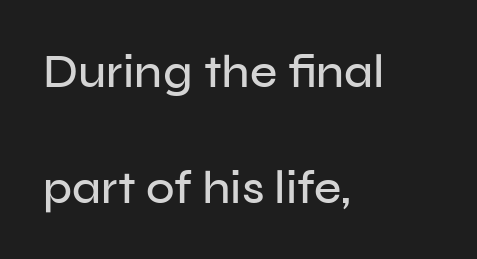
The image shows 47 px sans-serif type, upright; set left-aligned, loose line spacing (2.46x), normal letter spacing, not underlined; low stroke contrast and a medium x-height.
